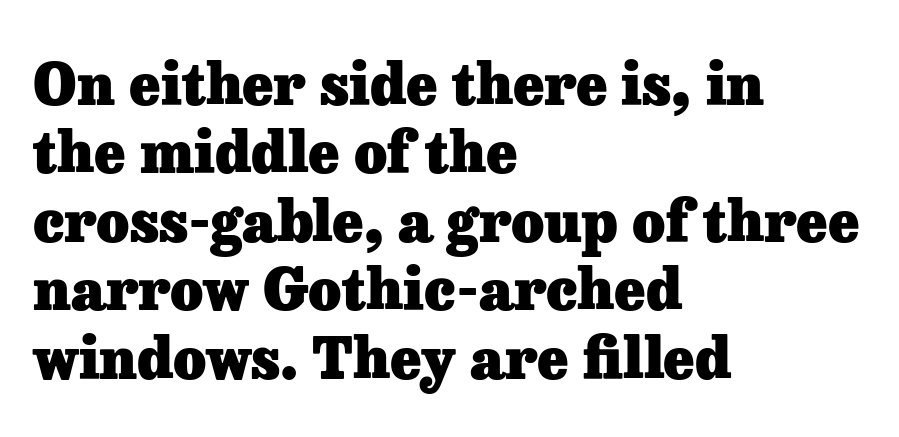
Q: Is the text bold? A: Yes.
Q: Is the text italic (slanted)? A: No, it is upright.
Q: Is the typeface a serif or a sans-serif typeface? A: Serif.
Q: Is the text underlined? A: No.
Q: How is the paragraph aligned? A: Left-aligned.
Q: Is the spacing between letters normal or unusually wide? A: Normal.
Q: Width (condensed, normal, or wide)? A: Normal.
Q: Stroke contrast? A: Low.
Q: x-height? A: Medium.
Q: Monospaced? A: No.
